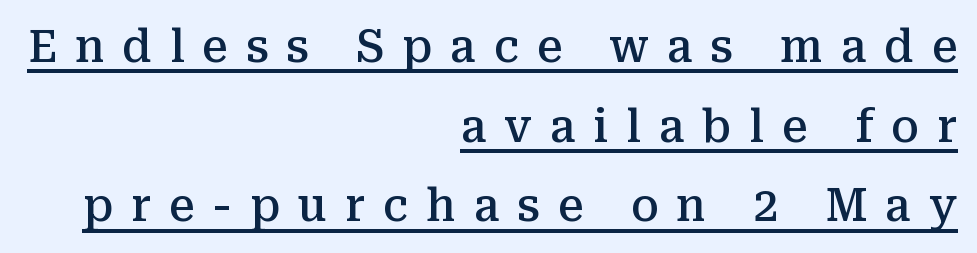
The image shows 45 px semibold serif type, upright; set right-aligned, line spacing 1.77x, unusually wide letter spacing (+0.4 em), underlined; medium stroke contrast and a medium x-height.
